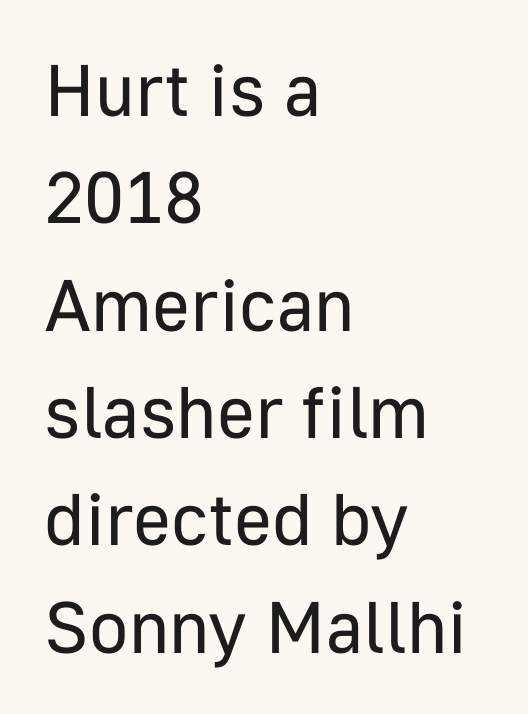
Nope, no serifs anywhere on these letters. The letters advance in unequal steps, a hallmark of proportional type. Letters have the restrained weight of plain body copy at most. The baseline area is clear.
